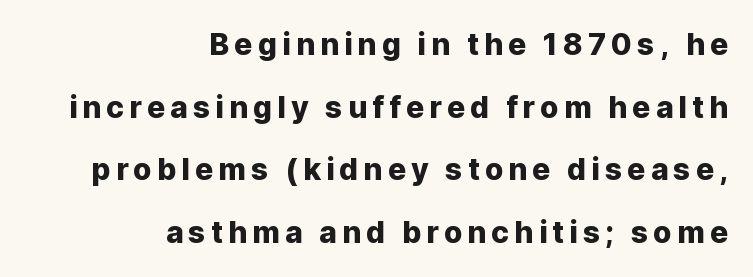
Q: Is the text italic (slanted)? A: No, it is upright.
Q: Is the typeface a serif or a sans-serif typeface? A: Sans-serif.
Q: Is the text underlined? A: No.
Q: How is the paragraph aligned? A: Right-aligned.
Q: Is the spacing between lines tight, normal or loose? A: Loose.
Q: Width (condensed, normal, or wide)? A: Normal.
Q: Stroke contrast? A: Low.
Q: x-height? A: Medium.
Q: Monospaced? A: No.
